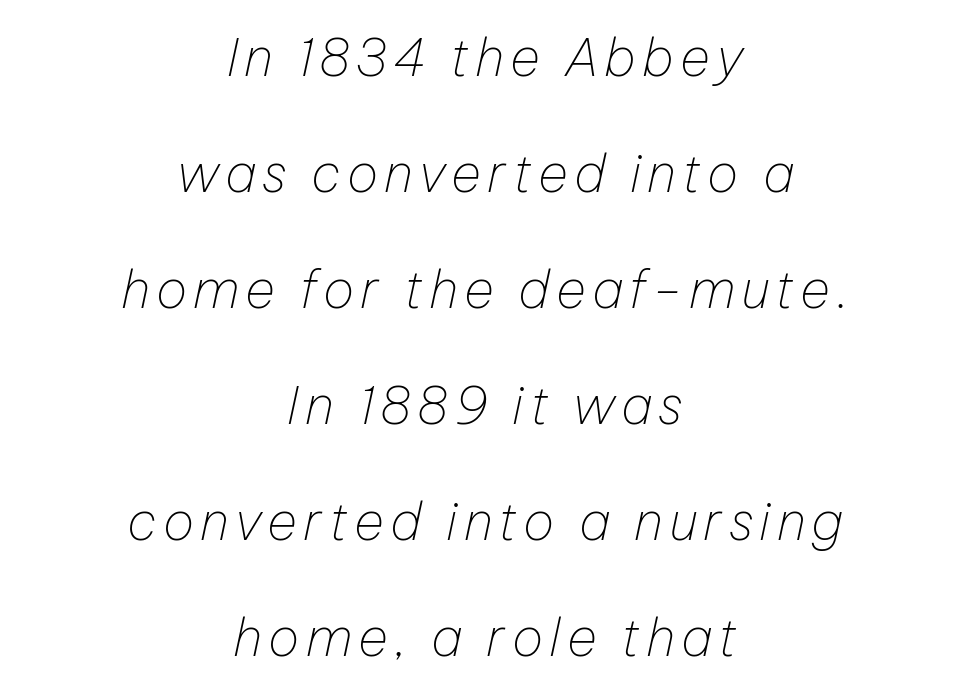
The image shows 52 px thin type, italic (leaning right); set centered, loose line spacing (2.23x), not underlined; low stroke contrast and a medium x-height.
